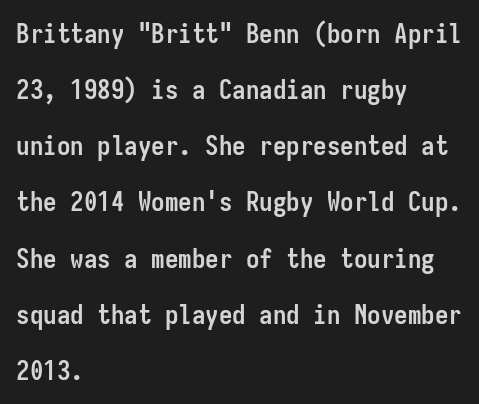
{"italic": "no", "bold": "yes", "underline": "no", "align": "left", "line_spacing": "loose", "line_spacing_ratio": 2.08, "letter_spacing": "normal", "letter_spacing_em": 0.0, "glyph_px": 27}
